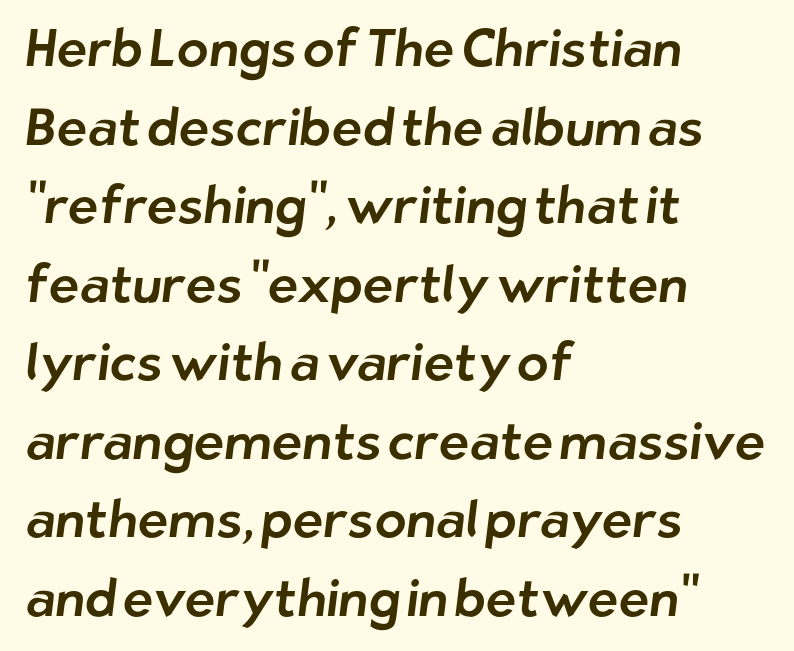
Descenders hang freely into open space. Letter spacing: default. The rendering uses natural spacing where letterforms have individual widths. The text was rendered using a sans face with plain stroke endings. Reading down the column, the eye jumps a familiar distance to each next line.
